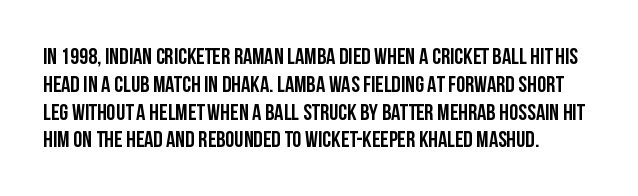
{"italic": "no", "bold": "yes", "underline": "no", "align": "left", "line_spacing_ratio": 1.21, "letter_spacing": "normal", "letter_spacing_em": 0.0, "glyph_px": 23}
